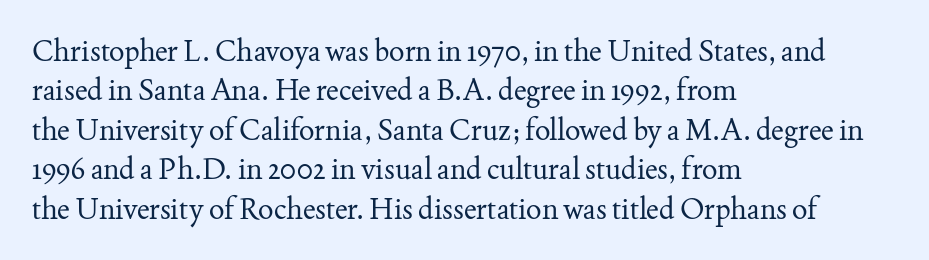
In terms of leading, this rendering sits right in the middle. The lettering stays uniformly vertical, giving the passage a roman look. The lines are quadded left. The text was rendered using a seriffed face with decorative stroke endings. The line texture is even and compact thanks to regular tracking.
